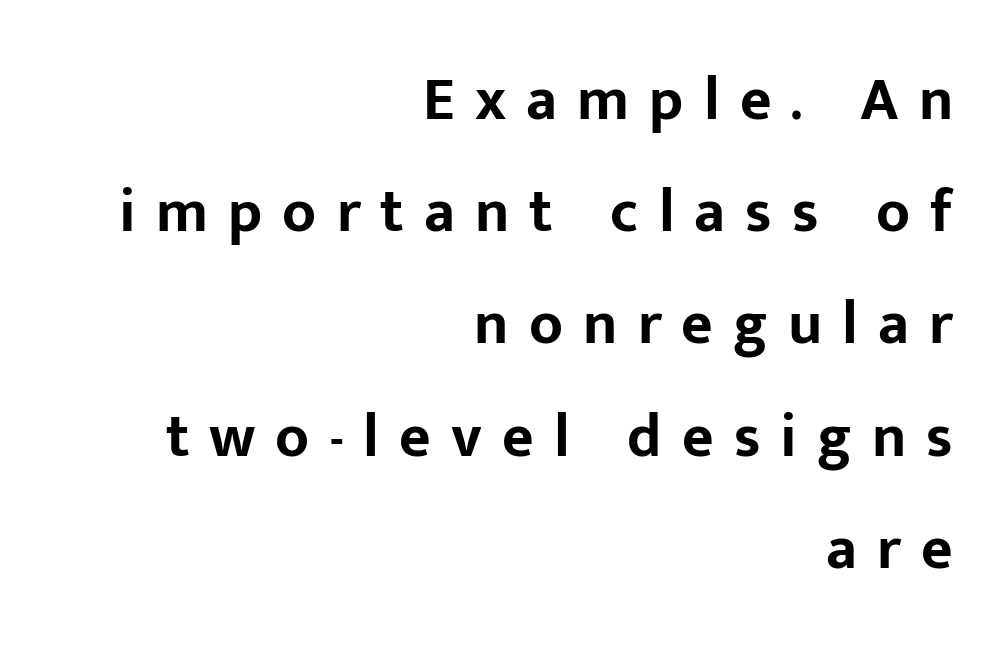
Looks like regular typesetting: each glyph gets only the width it needs. Check under the words: just untouched page. Regarding serifs, this sample does without them. Compared with a flush-left layout, this one pins lines to the opposite, right side. Characters remain perfectly vertical along every line.
